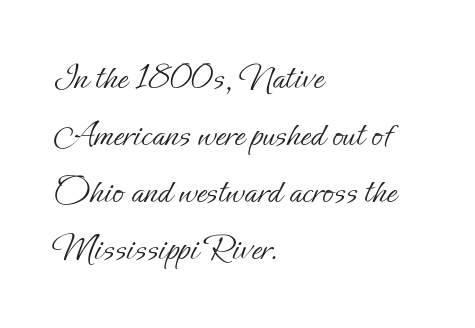
{"bold": "no", "weight": "light", "width": "normal", "stroke_contrast": "low", "x_height": "small", "monospaced": "no", "underline": "no", "align": "left", "line_spacing": "normal", "line_spacing_ratio": 1.54, "letter_spacing": "normal", "letter_spacing_em": 0.0, "glyph_px": 37}
